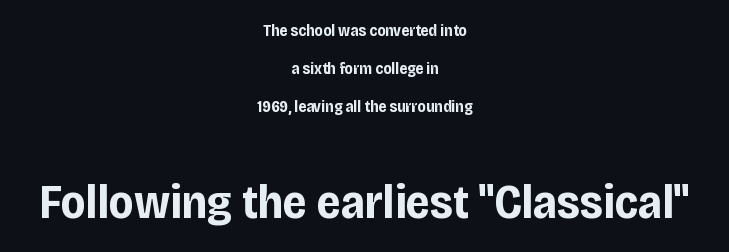
The image shows 48 px bold, condensed sans-serif type, upright; set centered, loose line spacing (2.36x), normal letter spacing, not underlined; the second (bottom) block is 3.0x larger; low stroke contrast and a large x-height.
